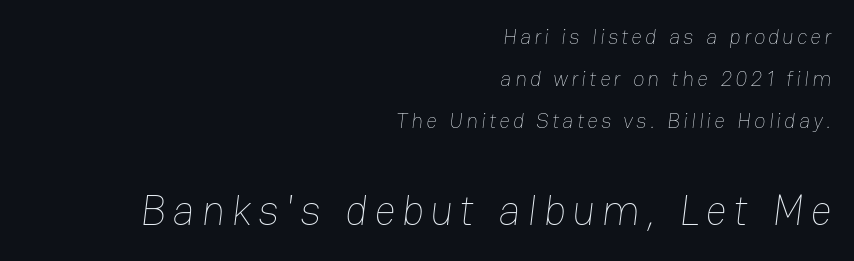
The image shows 42 px thin type; set right-aligned, loose line spacing (2.0x), not underlined; the second (bottom) block is 2.0x larger; low stroke contrast and a medium x-height.
